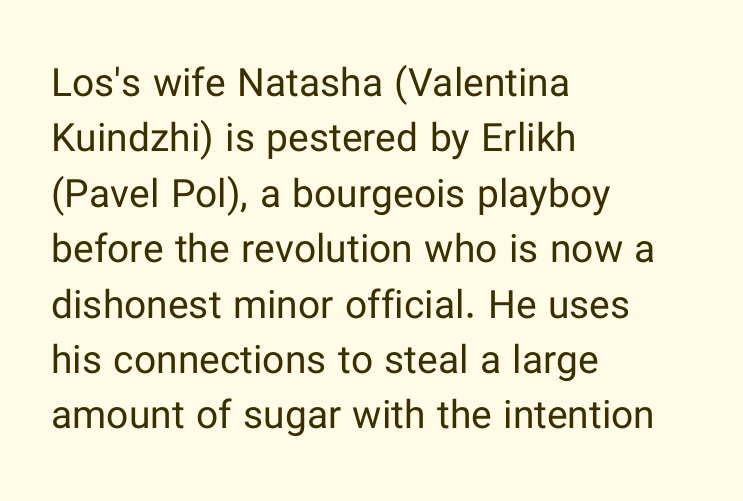
Q: Is the text bold? A: No.
Q: Is the text italic (slanted)? A: No, it is upright.
Q: Is the typeface a serif or a sans-serif typeface? A: Sans-serif.
Q: Is the text underlined? A: No.
Q: How is the paragraph aligned? A: Left-aligned.
Q: Is the spacing between letters normal or unusually wide? A: Normal.
Q: Is the spacing between lines tight, normal or loose? A: Normal.
Q: Width (condensed, normal, or wide)? A: Normal.
Q: Stroke contrast? A: Low.
Q: x-height? A: Medium.
Q: Monospaced? A: No.
